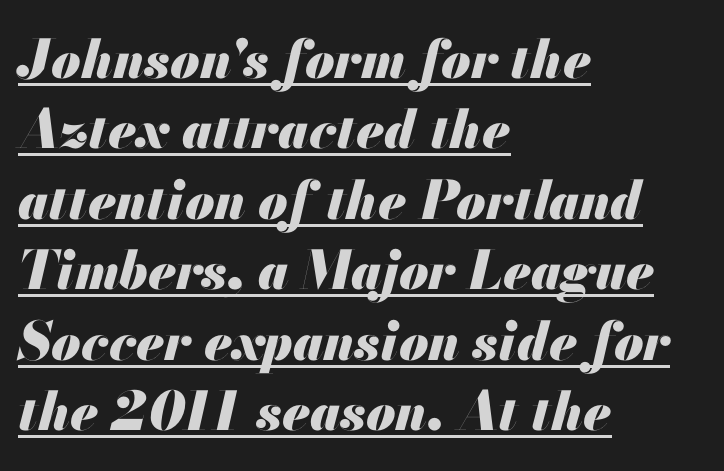
{"italic": "yes", "lean": "right", "slant_degrees": 13, "bold": "yes", "weight": "heavy", "width": "normal", "stroke_contrast": "medium", "x_height": "small", "monospaced": "no", "underline": "yes", "align": "left", "line_spacing": "normal", "line_spacing_ratio": 1.33, "letter_spacing": "normal", "letter_spacing_em": 0.0, "glyph_px": 53}
